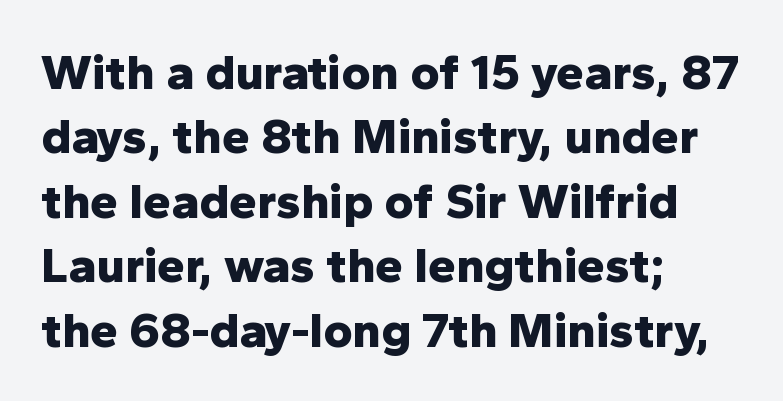
The image shows 50 px bold sans-serif type, upright; set left-aligned, normal line spacing (1.29x), normal letter spacing, not underlined; low stroke contrast and a medium x-height.
